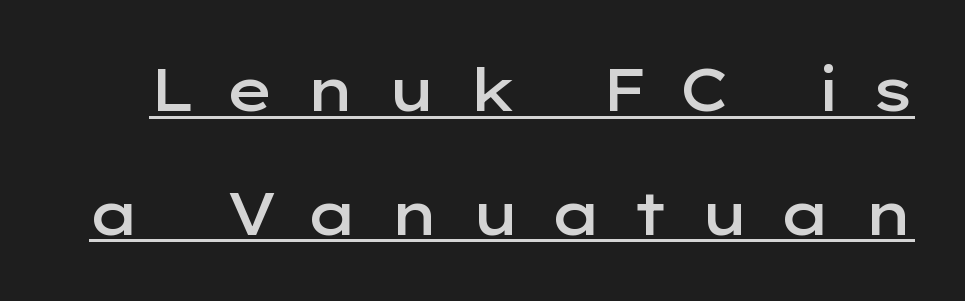
Q: Is the text bold? A: Semi-bold.
Q: Is the text italic (slanted)? A: No, it is upright.
Q: Is the typeface a serif or a sans-serif typeface? A: Sans-serif.
Q: Is the text underlined? A: Yes.
Q: Is the spacing between letters normal or unusually wide? A: Unusually wide.
Q: Is the spacing between lines tight, normal or loose? A: Loose.
Q: Width (condensed, normal, or wide)? A: Wide.
Q: Stroke contrast? A: Low.
Q: x-height? A: Medium.
Q: Monospaced? A: No.
